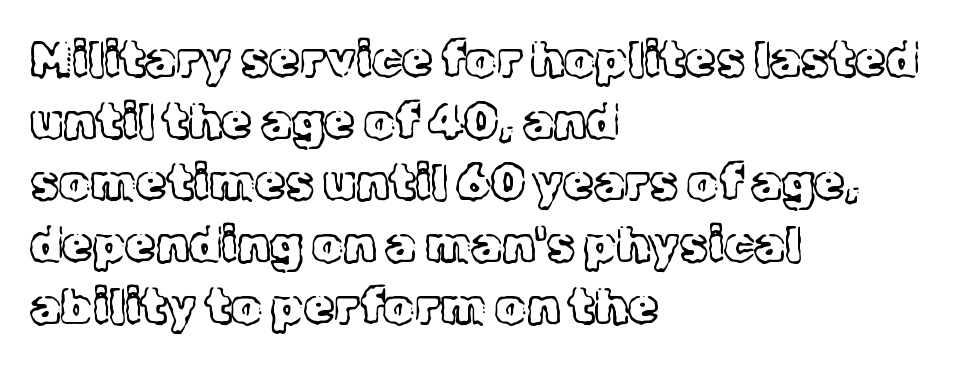
{"serif": "yes", "italic": "no", "bold": "no", "weight": "light", "width": "normal", "x_height": "medium", "monospaced": "no", "underline": "no", "align": "left", "line_spacing": "normal", "line_spacing_ratio": 1.26, "letter_spacing": "normal", "letter_spacing_em": 0.0, "glyph_px": 49}
